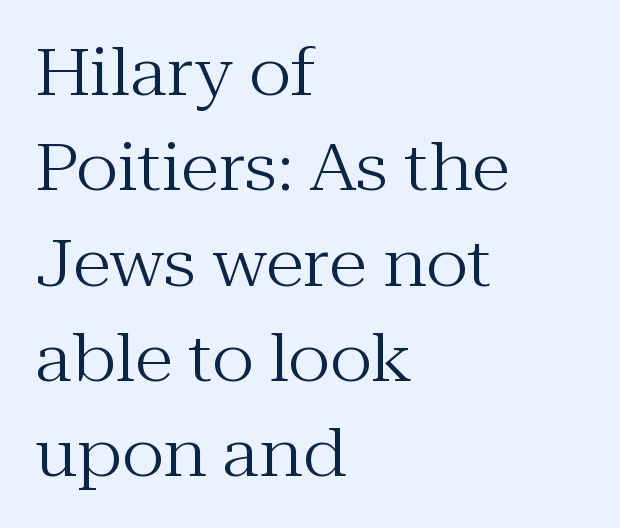
Q: Is the text bold? A: No.
Q: Is the text italic (slanted)? A: No, it is upright.
Q: Is the typeface a serif or a sans-serif typeface? A: Serif.
Q: Is the text underlined? A: No.
Q: How is the paragraph aligned? A: Left-aligned.
Q: Is the spacing between letters normal or unusually wide? A: Normal.
Q: Is the spacing between lines tight, normal or loose? A: Normal.
Q: Width (condensed, normal, or wide)? A: Normal.
Q: Stroke contrast? A: Medium.
Q: x-height? A: Medium.
Q: Monospaced? A: No.
